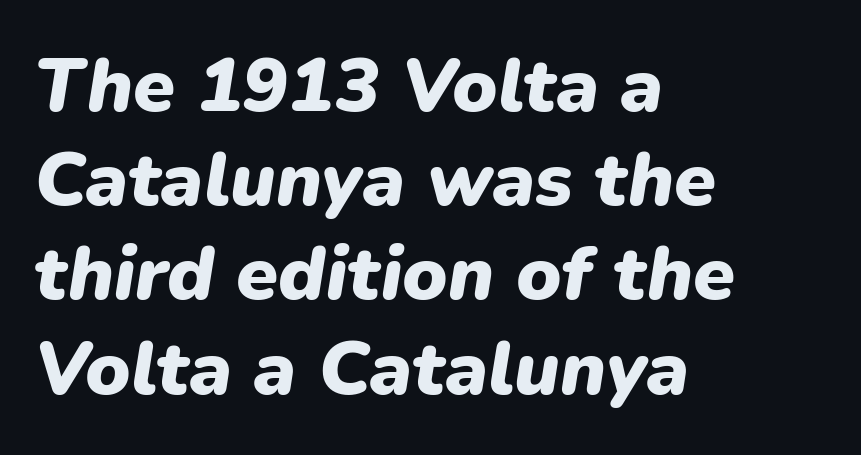
{"italic": "yes", "lean": "right", "slant_degrees": 9, "bold": "yes", "weight": "heavy", "width": "normal", "stroke_contrast": "low", "x_height": "medium", "monospaced": "no", "underline": "no", "align": "left", "line_spacing_ratio": 1.24, "letter_spacing": "normal", "letter_spacing_em": 0.0, "glyph_px": 76}
